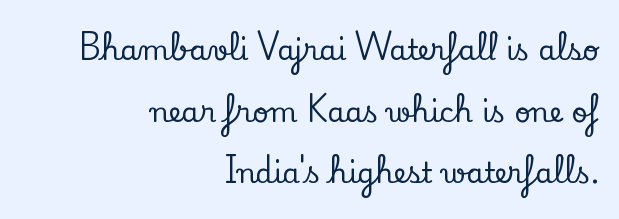
Q: Is the text italic (slanted)? A: No, it is upright.
Q: Is the text underlined? A: No.
Q: How is the paragraph aligned? A: Right-aligned.
Q: Is the spacing between letters normal or unusually wide? A: Normal.
Q: Is the spacing between lines tight, normal or loose? A: Loose.
Q: Width (condensed, normal, or wide)? A: Normal.
Q: Stroke contrast? A: Low.
Q: x-height? A: Small.
Q: Monospaced? A: No.
